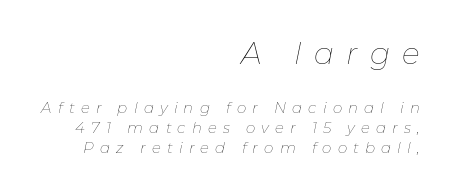
The image shows 30 px thin type, italic (leaning right); set right-aligned, normal line spacing (1.33x), unusually wide letter spacing (+0.41 em), not underlined; the first (top) block is 2.0x larger; low stroke contrast and a medium x-height.
